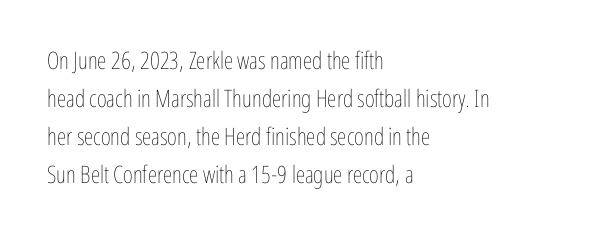
{"italic": "no", "bold": "no", "underline": "no", "align": "left", "line_spacing": "normal", "line_spacing_ratio": 1.59, "letter_spacing": "normal", "letter_spacing_em": 0.0, "glyph_px": 24}
